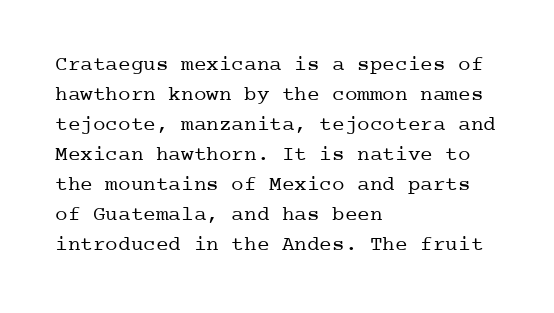
Q: Is the text bold? A: No.
Q: Is the text italic (slanted)? A: No, it is upright.
Q: Is the text underlined? A: No.
Q: How is the paragraph aligned? A: Left-aligned.
Q: Is the spacing between letters normal or unusually wide? A: Normal.
Q: Is the spacing between lines tight, normal or loose? A: Normal.
